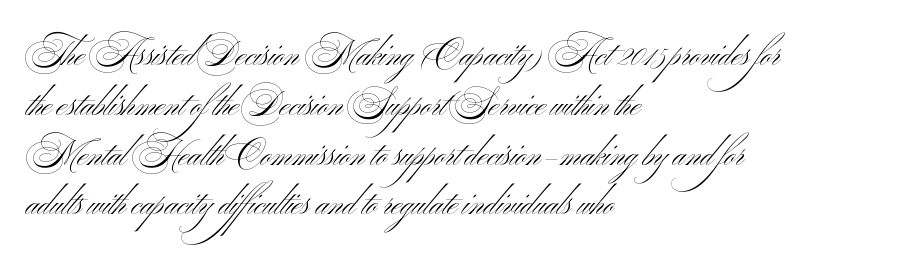
Varying glyph widths throughout — classic text-font behaviour. Each letter's strokes conclude bluntly, with no projecting serifs. Honestly, the row spacing looks completely unremarkable. This sample uses plain, unmodified letter spacing.
